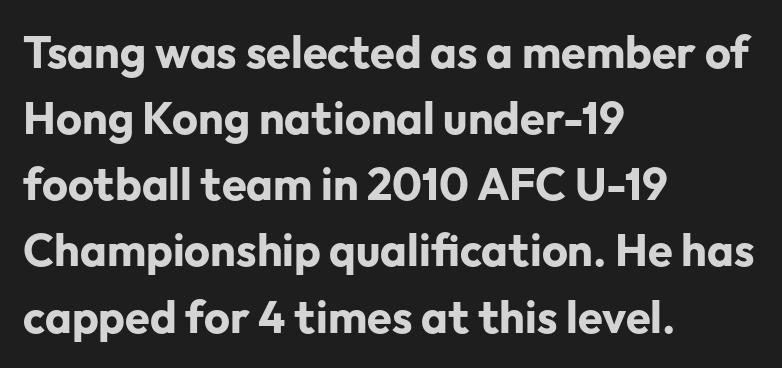
{"serif": "no", "italic": "no", "bold": "yes", "weight": "bold", "width": "normal", "stroke_contrast": "low", "x_height": "medium", "monospaced": "no", "underline": "no", "align": "left", "line_spacing": "normal", "line_spacing_ratio": 1.47, "letter_spacing": "normal", "letter_spacing_em": 0.0, "glyph_px": 45}
